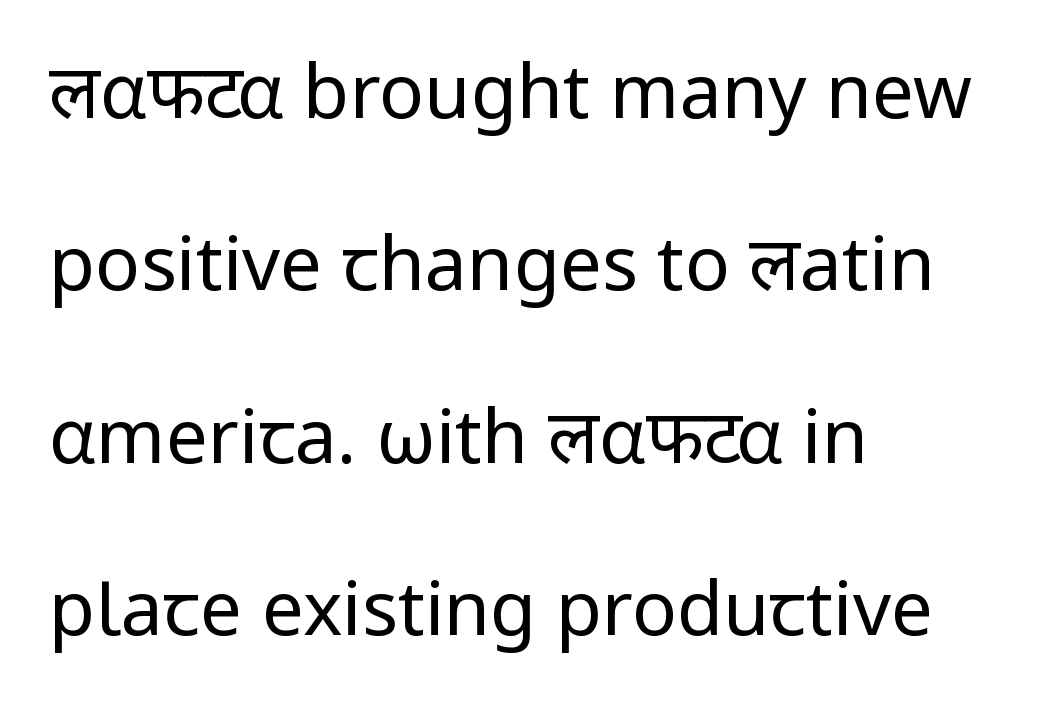
The image shows 75 px regular-weight sans-serif type, upright; set left-aligned, loose line spacing (2.3x), normal letter spacing, not underlined; low stroke contrast and a medium x-height.
